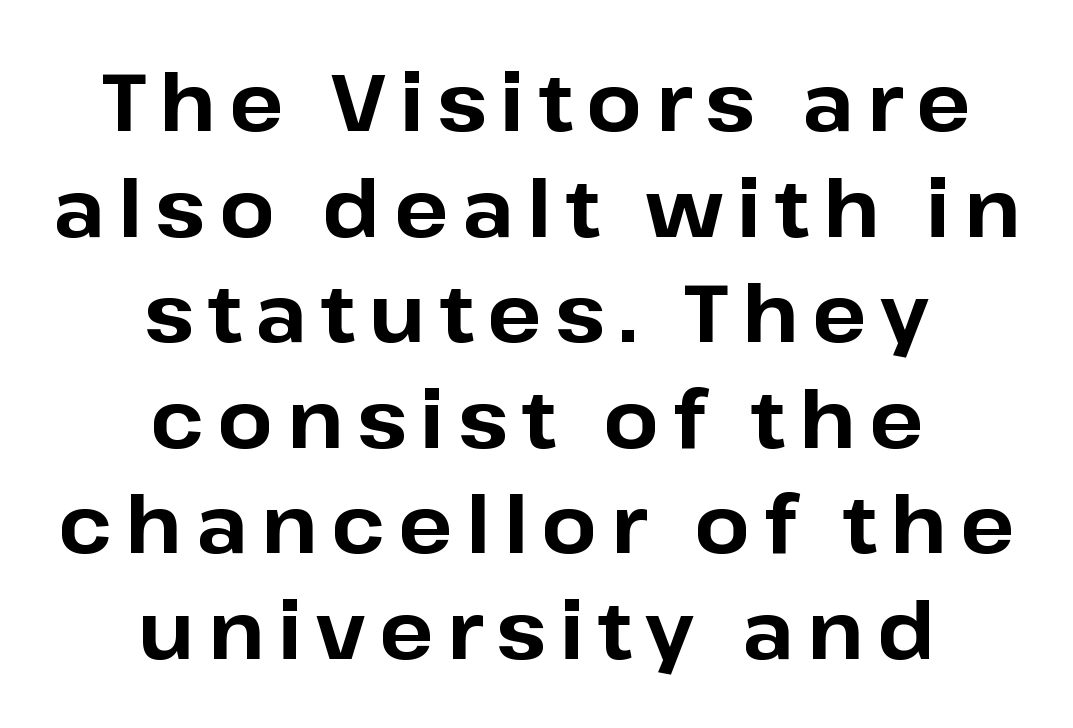
Q: Is the text bold? A: Yes.
Q: Is the text italic (slanted)? A: No, it is upright.
Q: Is the typeface a serif or a sans-serif typeface? A: Sans-serif.
Q: Is the text underlined? A: No.
Q: How is the paragraph aligned? A: Centered.
Q: Is the spacing between lines tight, normal or loose? A: Normal.
Q: Width (condensed, normal, or wide)? A: Normal.
Q: Stroke contrast? A: Low.
Q: x-height? A: Medium.
Q: Monospaced? A: No.
